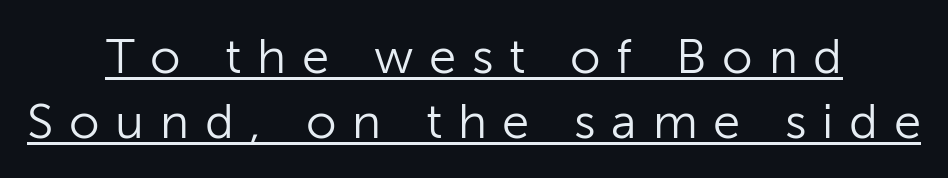
{"serif": "no", "italic": "no", "bold": "no", "weight": "light", "width": "normal", "stroke_contrast": "low", "x_height": "medium", "monospaced": "no", "underline": "yes", "align": "center", "line_spacing": "normal", "line_spacing_ratio": 1.33, "letter_spacing": "wide", "letter_spacing_em": 0.32, "glyph_px": 49}
